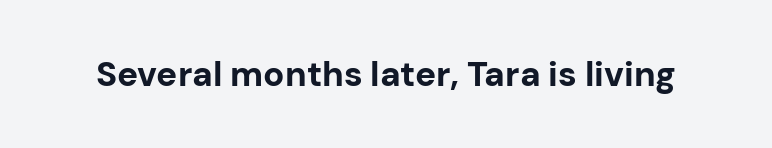
Q: Is the text bold? A: Yes.
Q: Is the text italic (slanted)? A: No, it is upright.
Q: Is the typeface a serif or a sans-serif typeface? A: Sans-serif.
Q: Is the text underlined? A: No.
Q: Is the spacing between letters normal or unusually wide? A: Normal.
Q: Width (condensed, normal, or wide)? A: Normal.
Q: Stroke contrast? A: Low.
Q: x-height? A: Medium.
Q: Monospaced? A: No.
